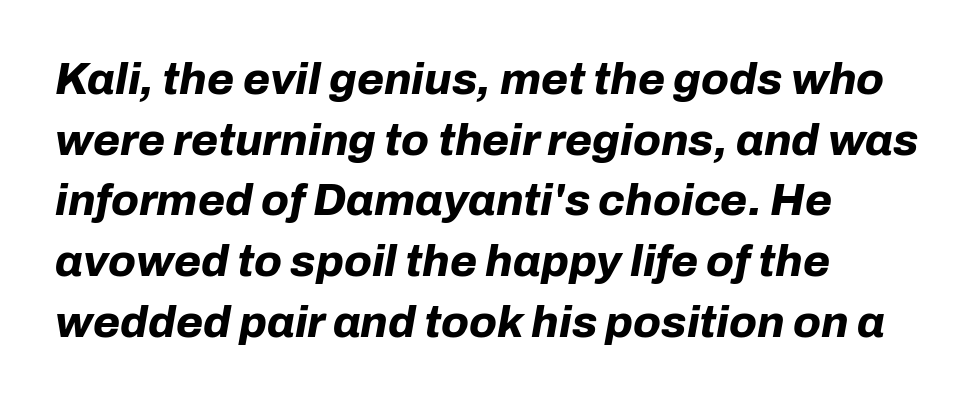
{"italic": "yes", "lean": "right", "slant_degrees": 10, "bold": "yes", "weight": "bold", "width": "normal", "stroke_contrast": "low", "x_height": "medium", "monospaced": "no", "underline": "no", "align": "left", "line_spacing": "normal", "line_spacing_ratio": 1.38, "letter_spacing": "normal", "letter_spacing_em": 0.0, "glyph_px": 44}
